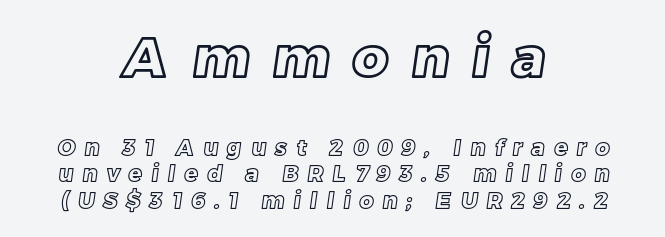
{"width": "normal", "x_height": "large", "monospaced": "no", "underline": "no", "align": "center", "line_spacing_ratio": 1.21, "letter_spacing": "wide", "letter_spacing_em": 0.42, "larger_block": "first", "size_ratio": 2.5, "glyph_px": 55}
